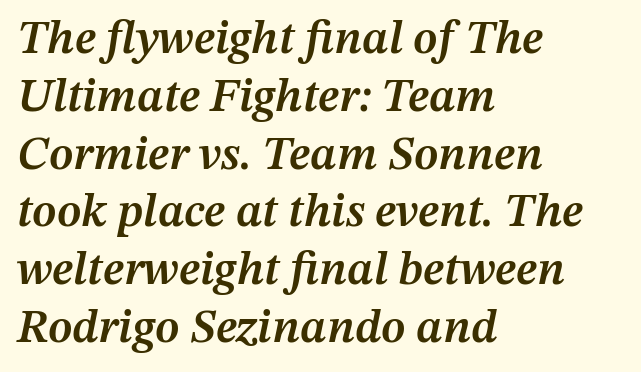
The baseline area is clear. Would a proofreader flag this as italicized? Yes. Here the designer chose a conventional face with non-uniform glyph widths. The characters look somewhat weighty, a semibold short of true bold. Teacher's note: observe the even left margin — that is flush-left alignment.
